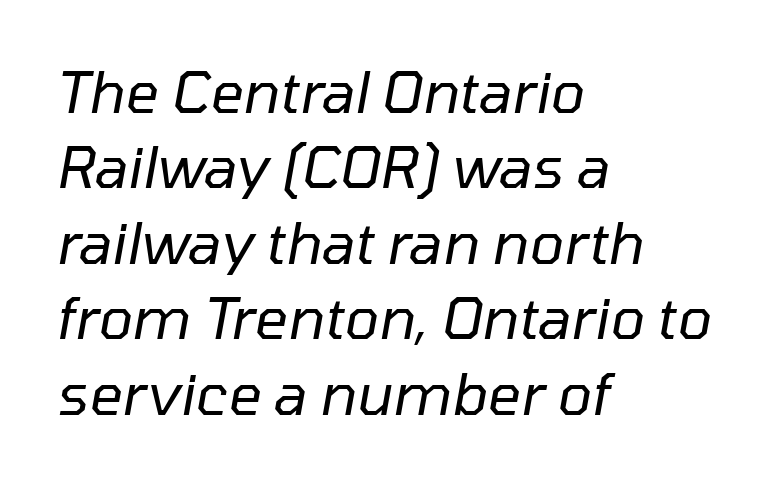
Q: Is the text bold? A: No.
Q: Is the text italic (slanted)? A: Yes, it leans right by about 10 degrees.
Q: Is the text underlined? A: No.
Q: How is the paragraph aligned? A: Left-aligned.
Q: Is the spacing between letters normal or unusually wide? A: Normal.
Q: Is the spacing between lines tight, normal or loose? A: Normal.
Q: Width (condensed, normal, or wide)? A: Normal.
Q: Stroke contrast? A: Low.
Q: x-height? A: Medium.
Q: Monospaced? A: No.
